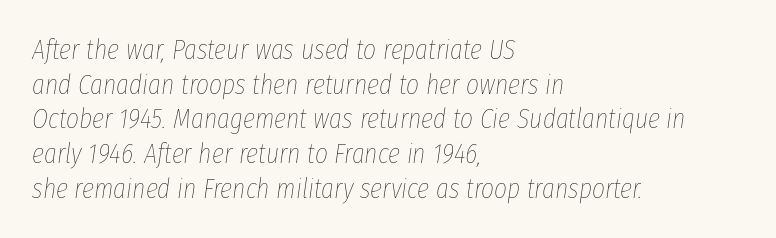
{"italic": "yes", "lean": "right", "slant_degrees": 8, "bold": "no", "weight": "thin", "width": "condensed", "stroke_contrast": "low", "x_height": "medium", "monospaced": "no", "underline": "no", "align": "left", "line_spacing_ratio": 1.24, "letter_spacing": "normal", "letter_spacing_em": 0.0, "glyph_px": 28}
